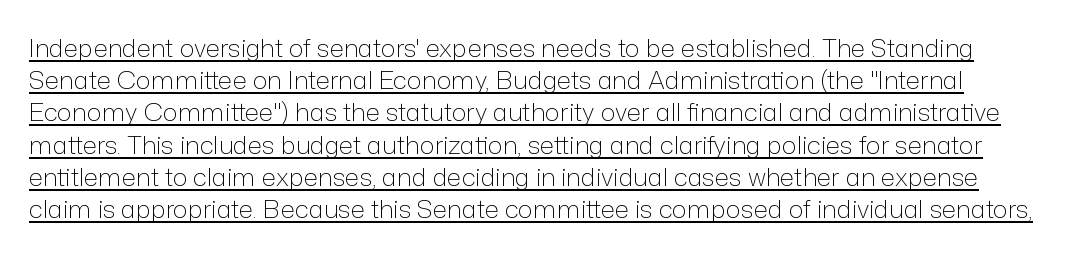
The image shows 25 px text type, upright; set normal line spacing (1.29x), normal letter spacing, underlined.
